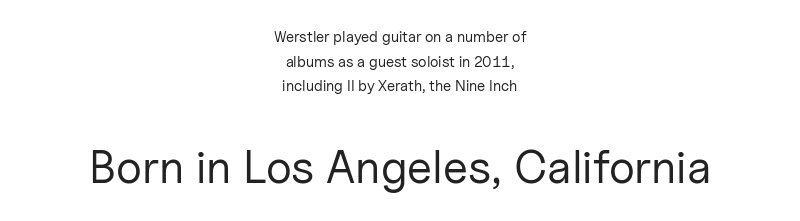
Q: Is the text bold? A: No.
Q: Is the text italic (slanted)? A: No, it is upright.
Q: Is the typeface a serif or a sans-serif typeface? A: Sans-serif.
Q: Is the text underlined? A: No.
Q: How is the paragraph aligned? A: Centered.
Q: Is the spacing between letters normal or unusually wide? A: Normal.
Q: Is the spacing between lines tight, normal or loose? A: Normal.
Q: Which block of text is set in a larger size, the first (top) or the second (bottom)? A: The second (bottom) one.
Q: Width (condensed, normal, or wide)? A: Normal.
Q: Stroke contrast? A: Low.
Q: x-height? A: Medium.
Q: Monospaced? A: No.
